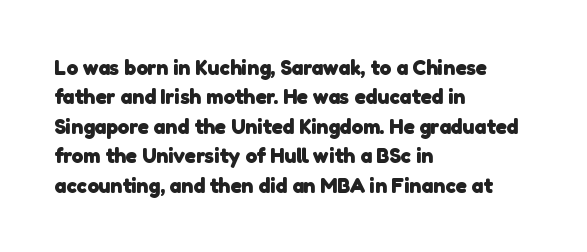
{"bold": "yes", "underline": "no", "align": "left", "line_spacing": "normal", "line_spacing_ratio": 1.4, "letter_spacing": "normal", "letter_spacing_em": 0.0, "glyph_px": 21}
